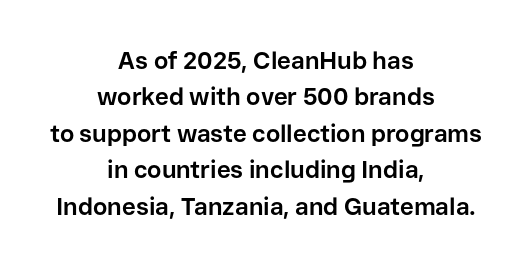
Q: Is the text bold? A: Yes.
Q: Is the text italic (slanted)? A: No, it is upright.
Q: Is the text underlined? A: No.
Q: How is the paragraph aligned? A: Centered.
Q: Is the spacing between letters normal or unusually wide? A: Normal.
Q: Is the spacing between lines tight, normal or loose? A: Normal.
